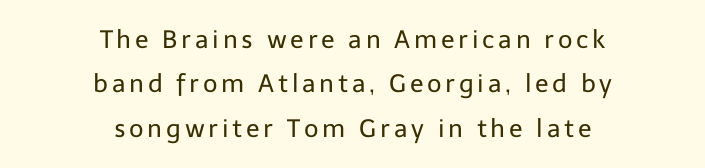
{"italic": "no", "bold": "no", "underline": "no", "align": "center", "line_spacing_ratio": 1.78, "glyph_px": 25}
